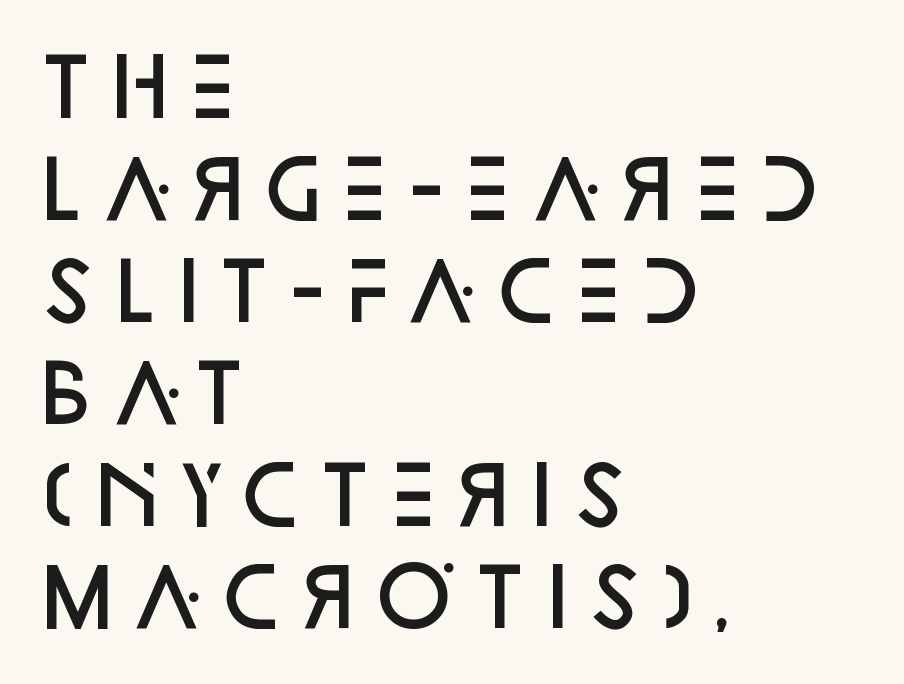
The image shows 79 px semibold sans-serif type, upright; set left-aligned, normal line spacing (1.29x), normal letter spacing, not underlined; low stroke contrast and a large x-height.
